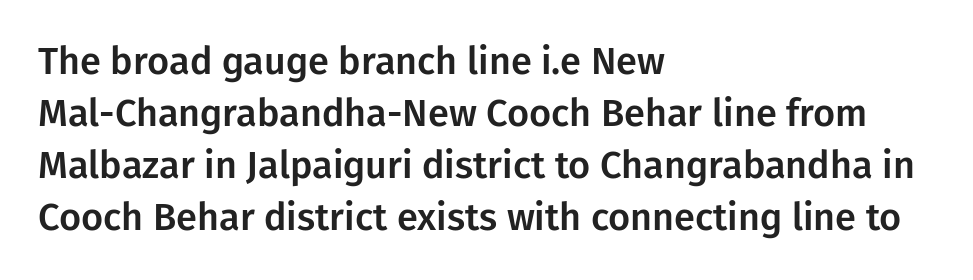
These lines sit exactly where default settings would place them. No feet cap the strokes, marking this as sans-serif type. Is there any slant? The stems are plumb. Think of a printed novel: that variable character pitch is what you see here. Students, note that the glyphs here touch the page at normal intervals. All the whitespace from short lines collects on the right.
